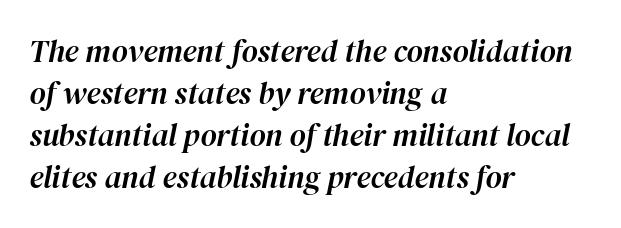
The rendering anchors every line to the left-hand side. Anything drawn beneath the words? Only blank space. Here the designer chose a conventional face with non-uniform glyph widths. Honestly, the letter spacing is just normal — you wouldn't notice it. When letters slant like this, we call the style italic.
